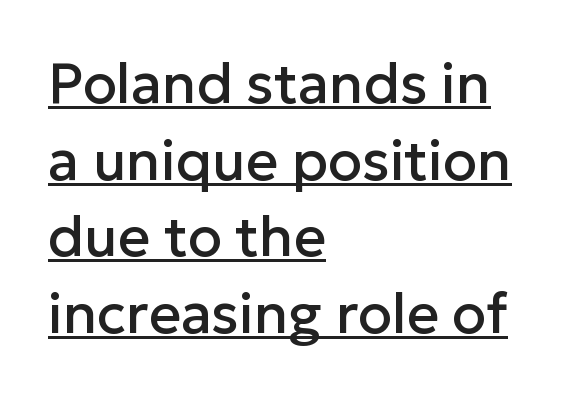
Q: Is the text italic (slanted)? A: No, it is upright.
Q: Is the typeface a serif or a sans-serif typeface? A: Sans-serif.
Q: Is the text underlined? A: Yes.
Q: How is the paragraph aligned? A: Left-aligned.
Q: Is the spacing between letters normal or unusually wide? A: Normal.
Q: Is the spacing between lines tight, normal or loose? A: Normal.
Q: Width (condensed, normal, or wide)? A: Normal.
Q: Stroke contrast? A: Low.
Q: x-height? A: Medium.
Q: Monospaced? A: No.
